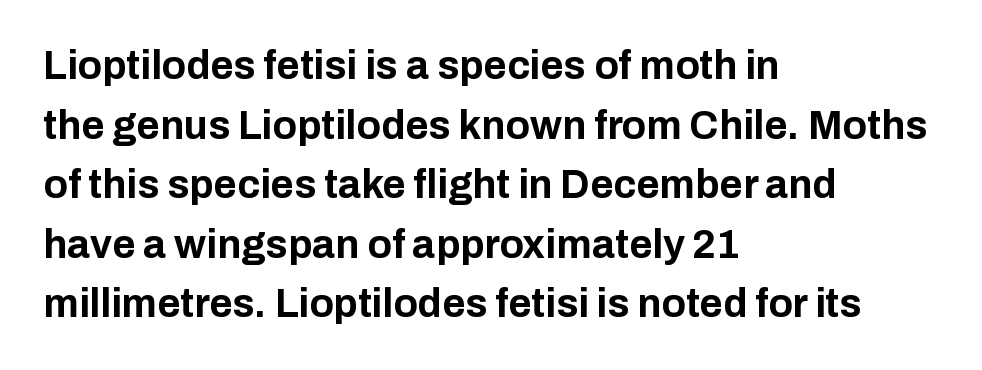
{"serif": "no", "italic": "no", "bold": "yes", "weight": "bold", "width": "normal", "stroke_contrast": "low", "x_height": "medium", "monospaced": "no", "underline": "no", "align": "left", "line_spacing": "normal", "line_spacing_ratio": 1.49, "letter_spacing": "normal", "letter_spacing_em": 0.0, "glyph_px": 40}
